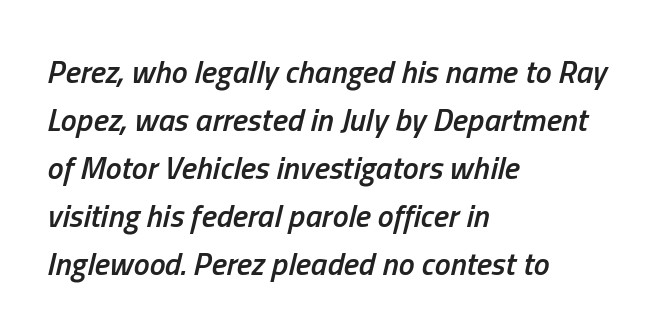
Q: Is the text bold? A: Semi-bold.
Q: Is the text italic (slanted)? A: Yes, it leans right by about 13 degrees.
Q: Is the text underlined? A: No.
Q: How is the paragraph aligned? A: Left-aligned.
Q: Is the spacing between letters normal or unusually wide? A: Normal.
Q: Is the spacing between lines tight, normal or loose? A: Normal.
Q: Width (condensed, normal, or wide)? A: Condensed.
Q: Stroke contrast? A: Low.
Q: x-height? A: Medium.
Q: Monospaced? A: No.
